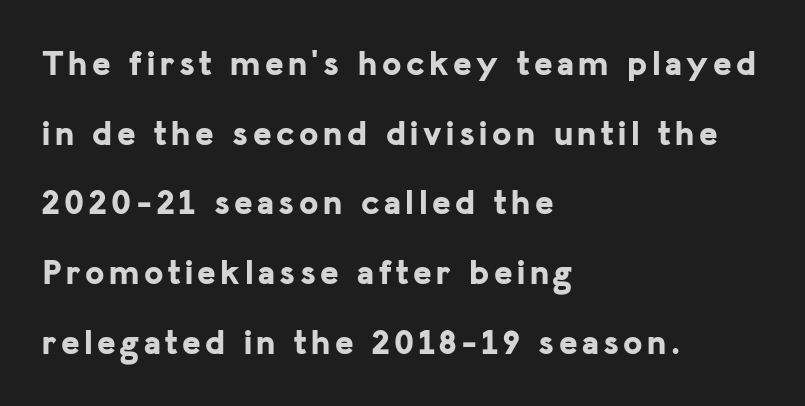
{"serif": "no", "italic": "no", "bold": "yes", "weight": "bold", "width": "normal", "stroke_contrast": "low", "x_height": "medium", "monospaced": "no", "underline": "no", "align": "left", "line_spacing": "loose", "line_spacing_ratio": 1.99, "glyph_px": 35}
